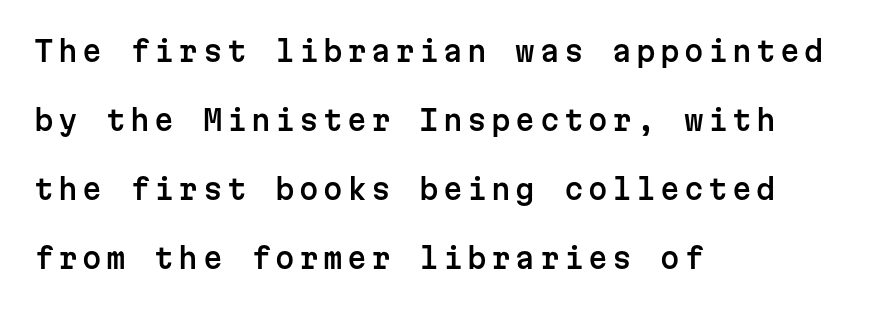
{"serif": "no", "italic": "no", "width": "normal", "stroke_contrast": "low", "x_height": "medium", "monospaced": "yes", "underline": "no", "align": "left", "line_spacing": "loose", "line_spacing_ratio": 2.46, "glyph_px": 28}
